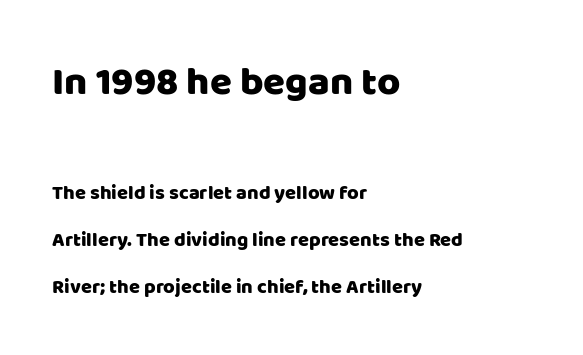
{"serif": "no", "italic": "no", "width": "normal", "stroke_contrast": "low", "x_height": "large", "monospaced": "no", "underline": "no", "align": "left", "line_spacing": "loose", "line_spacing_ratio": 2.35, "letter_spacing": "normal", "letter_spacing_em": 0.0, "larger_block": "first", "size_ratio": 2.0, "glyph_px": 40}
